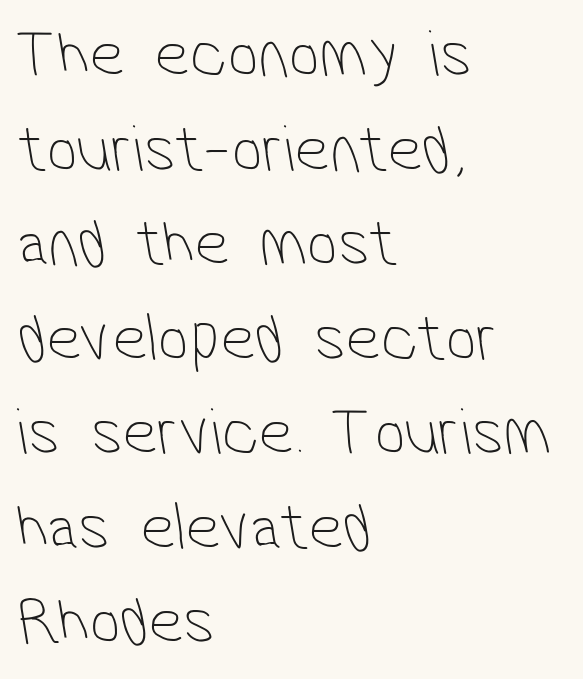
Stem width sits at or under what a default text font uses. The rows are spaced the way most documents space them. Tracking value appears to be zero — textbook default spacing. Typographically, this falls in the sans-serif category.
